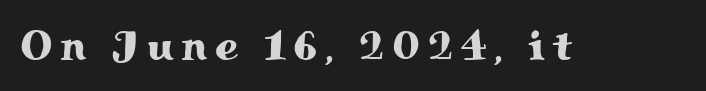
Q: Is the text italic (slanted)? A: No, it is upright.
Q: Is the typeface a serif or a sans-serif typeface? A: Serif.
Q: Is the text underlined? A: No.
Q: Width (condensed, normal, or wide)? A: Wide.
Q: Stroke contrast? A: Medium.
Q: x-height? A: Small.
Q: Monospaced? A: No.
